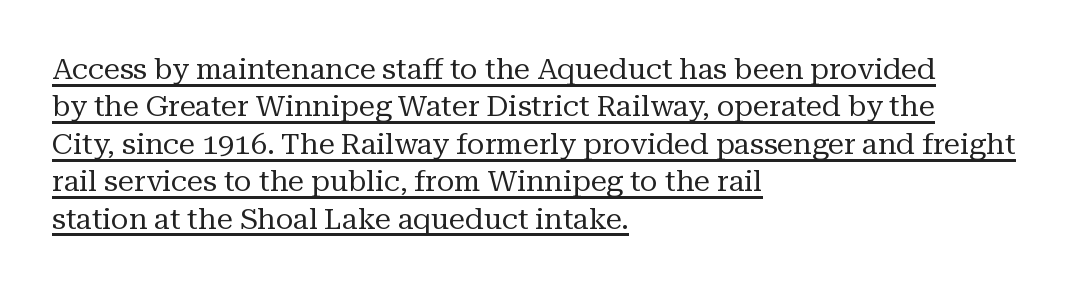
If you drew a ruler down the left edge, every line would touch it. Inter-character spacing is left at the font's built-in metrics. The leading is moderate, giving the passage an even texture. Is this a sans? No — the strokes have serifs. This sample has the flowing, uneven cadence of proportional lettering. Quick note: not italic, upright.
